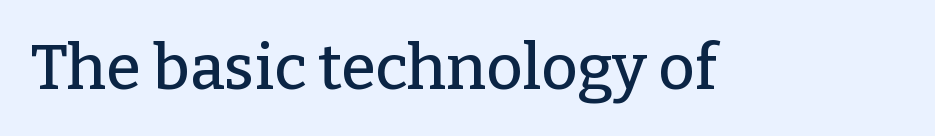
This sample uses plain, unmodified letter spacing. This is the regular roman posture of the typeface. The passage shown is typed in a proportional face where columns would drift. The zone under the glyphs is completely vacant.
